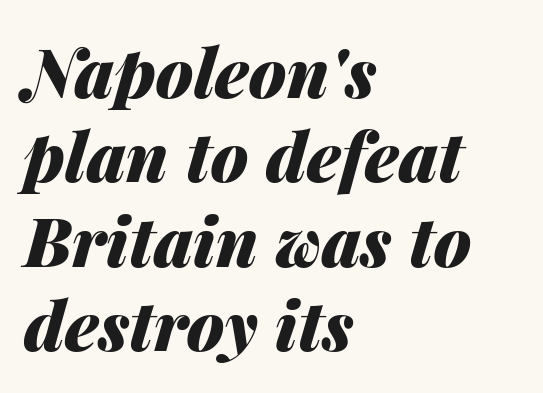
Look at the stroke-to-counter ratio: heavy, a bold. Tracking value appears to be zero — textbook default spacing. The gap between lines stays unmarked. Alignment: flush left. The letters advance in unequal steps, a hallmark of proportional type. Rendered with sloped, italic letterforms.
